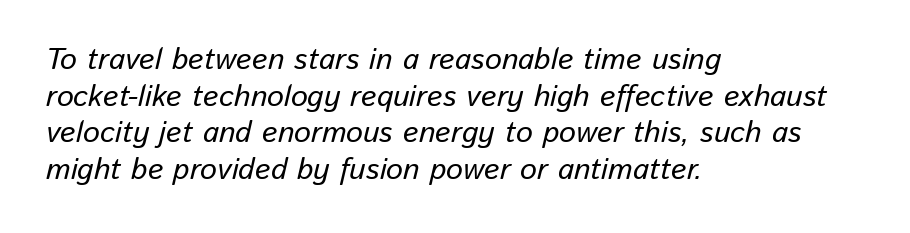
The image shows 30 px text type, italic (leaning right); set left-aligned, line spacing 1.22x, normal letter spacing, not underlined; low stroke contrast and a medium x-height.
